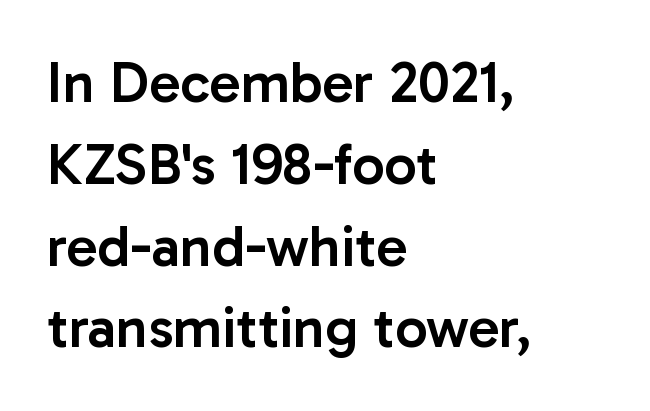
{"serif": "no", "italic": "no", "bold": "semi", "weight": "semibold", "width": "normal", "stroke_contrast": "low", "x_height": "medium", "monospaced": "no", "underline": "no", "align": "left", "line_spacing": "normal", "line_spacing_ratio": 1.41, "letter_spacing": "normal", "letter_spacing_em": 0.0, "glyph_px": 58}
